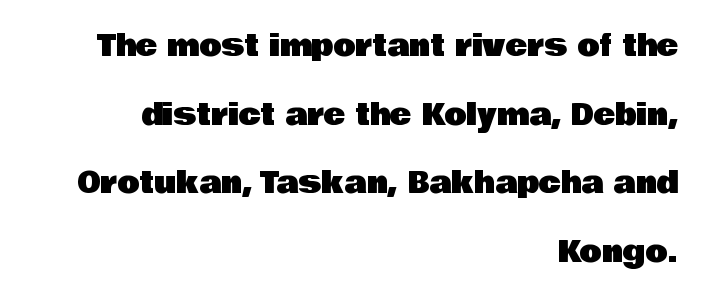
Leading is clearly above the norm, producing a sparse column. The space directly below the letters is spotless. Examine the stroke ends and you'll find no serifs. Every character sits straight up, as roman type does.
